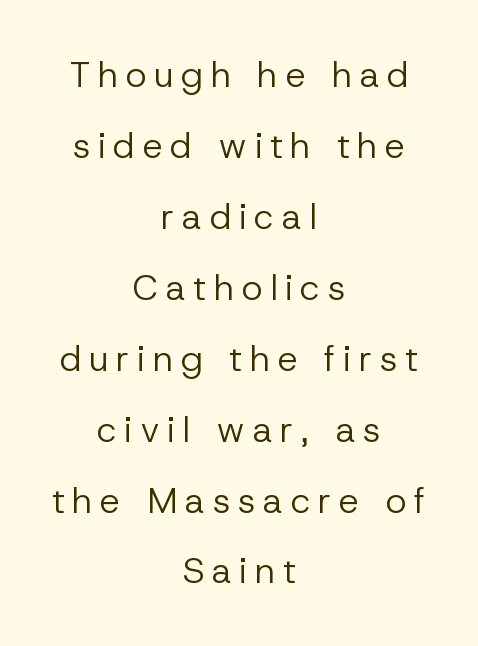
The image shows 36 px regular-weight sans-serif type, upright; set centered, loose line spacing (1.97x), unusually wide letter spacing (+0.21 em), not underlined; low stroke contrast and a medium x-height.
